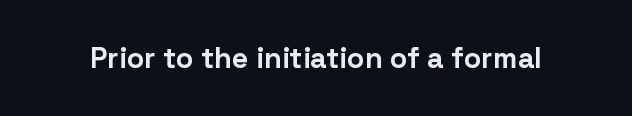
{"serif": "no", "italic": "no", "bold": "yes", "weight": "bold", "width": "normal", "stroke_contrast": "low", "x_height": "medium", "monospaced": "no", "underline": "no", "letter_spacing": "normal", "letter_spacing_em": 0.0, "glyph_px": 29}
